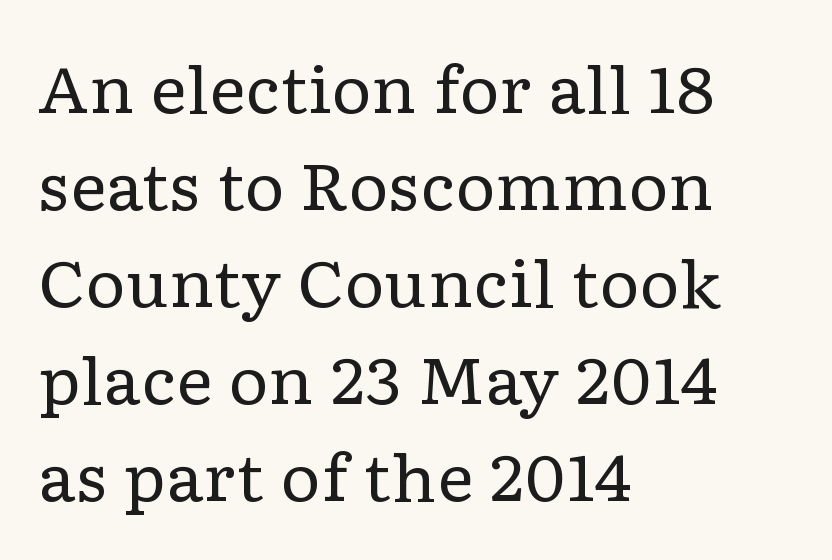
The image shows 63 px regular-weight, wide serif type, upright; set left-aligned, normal line spacing (1.54x), normal letter spacing, not underlined; low stroke contrast and a medium x-height.
